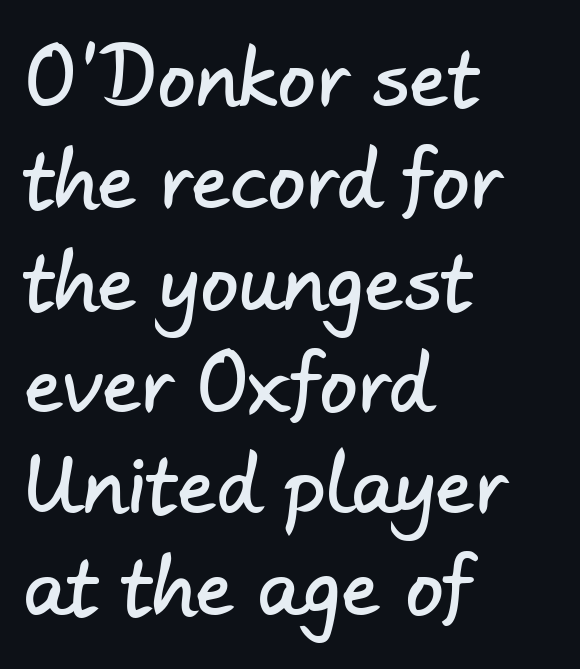
Q: Is the typeface a serif or a sans-serif typeface? A: Sans-serif.
Q: Is the text underlined? A: No.
Q: How is the paragraph aligned? A: Left-aligned.
Q: Is the spacing between letters normal or unusually wide? A: Normal.
Q: Is the spacing between lines tight, normal or loose? A: Normal.
Q: Width (condensed, normal, or wide)? A: Normal.
Q: Stroke contrast? A: Low.
Q: x-height? A: Small.
Q: Monospaced? A: No.
